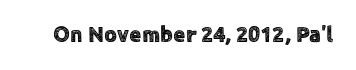
Tall strokes in this sample are plumb rather than angled. Short note: letters normally spaced. Lines of text with bare space underneath.
